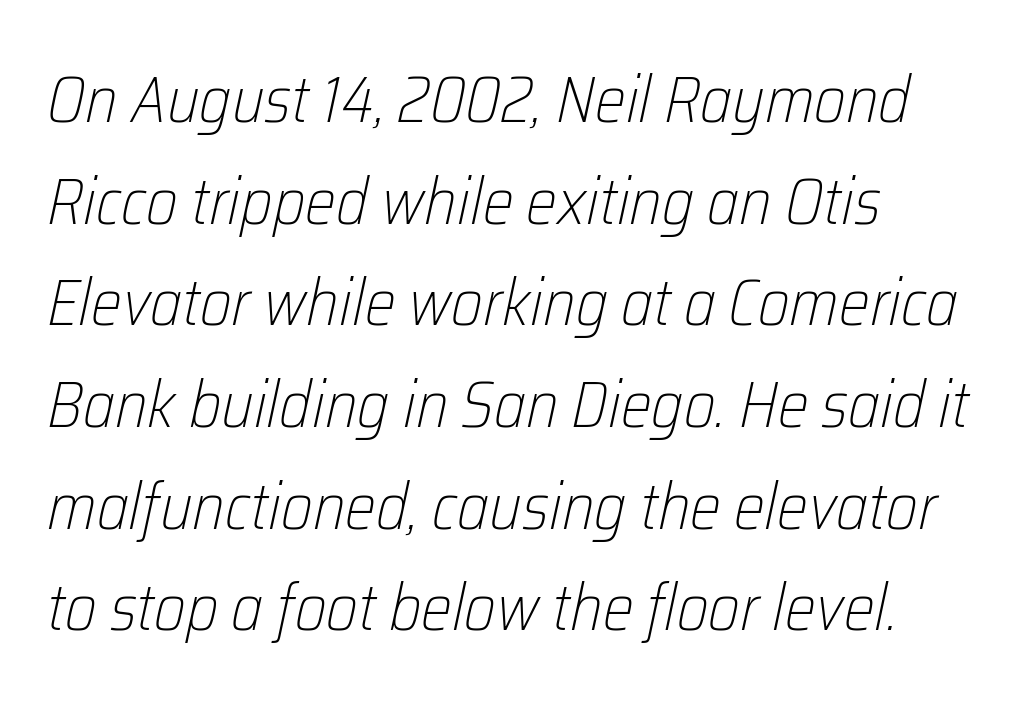
Q: Is the text bold? A: No.
Q: Is the text italic (slanted)? A: Yes, it leans right by about 12 degrees.
Q: Is the text underlined? A: No.
Q: How is the paragraph aligned? A: Left-aligned.
Q: Is the spacing between letters normal or unusually wide? A: Normal.
Q: Is the spacing between lines tight, normal or loose? A: Normal.
Q: Width (condensed, normal, or wide)? A: Condensed.
Q: Stroke contrast? A: Low.
Q: x-height? A: Medium.
Q: Monospaced? A: No.
